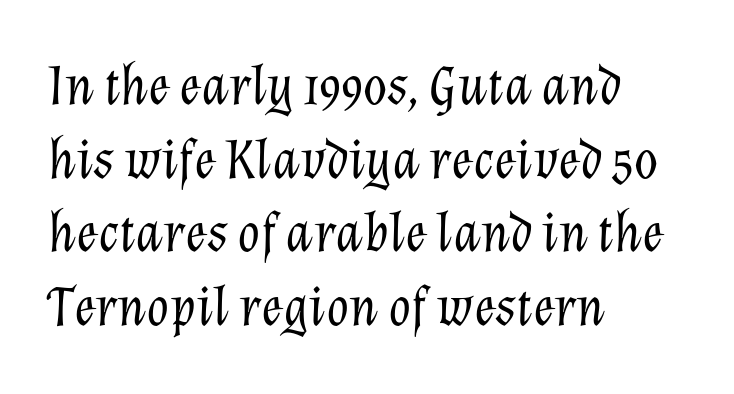
The image shows 58 px light type, italic (leaning right); set left-aligned, normal line spacing (1.27x), normal letter spacing, not underlined; low stroke contrast and a medium x-height.
